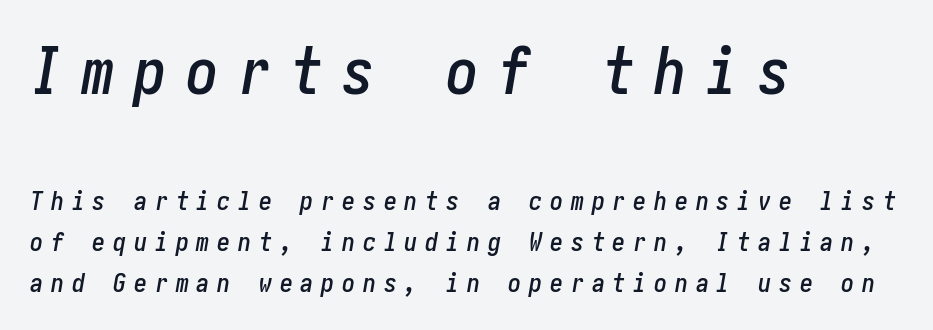
The image shows 65 px condensed type, italic (leaning right); set left-aligned, normal line spacing (1.57x), unusually wide letter spacing (+0.3 em), not underlined; the first (top) block is 2.5x larger; low stroke contrast and a medium x-height.
